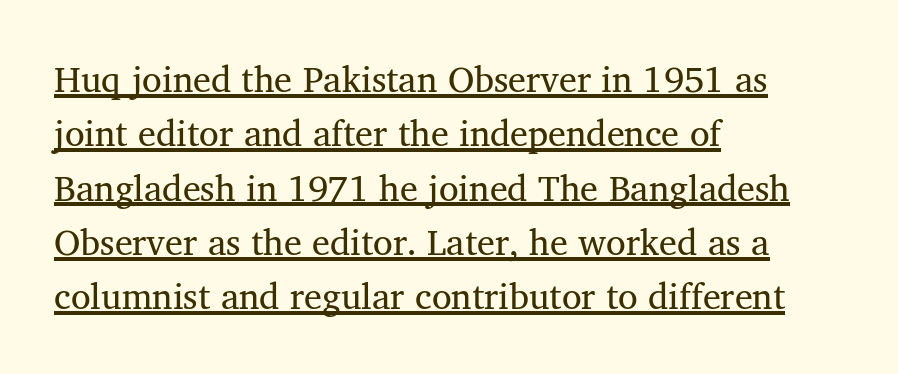
{"serif": "yes", "italic": "no", "bold": "no", "weight": "regular", "width": "normal", "stroke_contrast": "medium", "x_height": "medium", "monospaced": "no", "underline": "yes", "align": "left", "line_spacing": "normal", "line_spacing_ratio": 1.51, "letter_spacing": "normal", "letter_spacing_em": 0.0, "glyph_px": 36}
